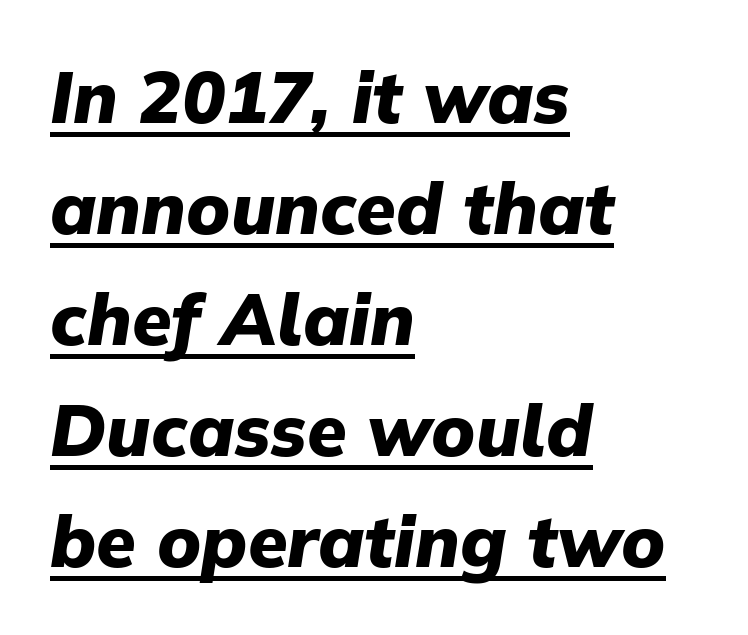
The image shows 72 px heavy type, italic (leaning right); set left-aligned, normal line spacing (1.54x), normal letter spacing, underlined; low stroke contrast and a medium x-height.
